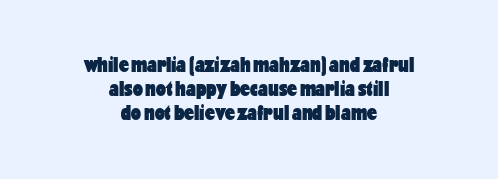
The image shows 22 px bold type, upright; set centered, tight line spacing (1.08x), normal letter spacing, not underlined.
